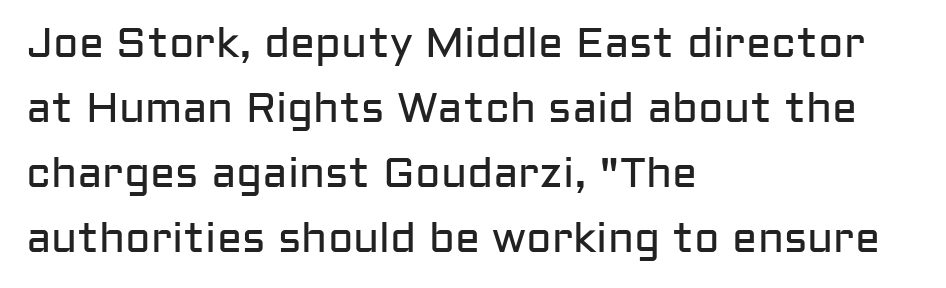
Q: Is the text bold? A: No.
Q: Is the text italic (slanted)? A: No, it is upright.
Q: Is the typeface a serif or a sans-serif typeface? A: Sans-serif.
Q: Is the text underlined? A: No.
Q: How is the paragraph aligned? A: Left-aligned.
Q: Is the spacing between letters normal or unusually wide? A: Normal.
Q: Is the spacing between lines tight, normal or loose? A: Normal.
Q: Width (condensed, normal, or wide)? A: Normal.
Q: Stroke contrast? A: Low.
Q: x-height? A: Medium.
Q: Monospaced? A: No.
